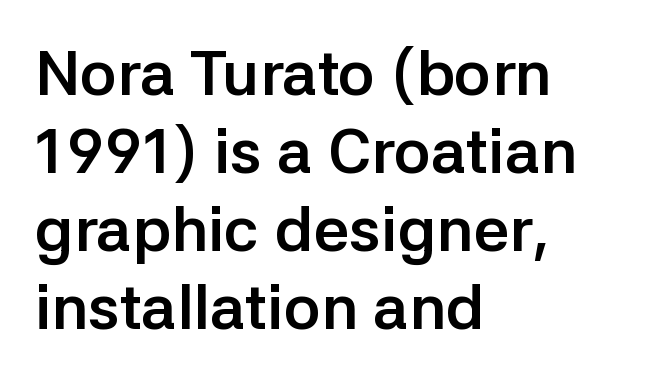
Grotesque or geometric, the face here clearly has no serifs. Left-aligned paragraph, ragged on the right. A dark, heavy texture on the line: the type is bold. Short note: letters normally spaced.
